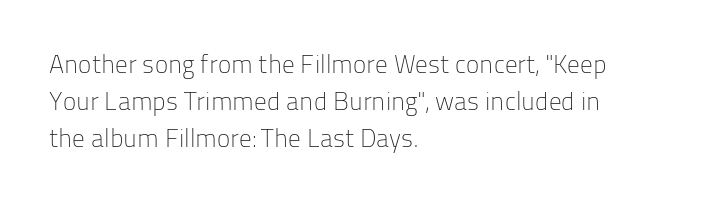
Q: Is the text bold? A: No.
Q: Is the text italic (slanted)? A: No, it is upright.
Q: Is the text underlined? A: No.
Q: How is the paragraph aligned? A: Left-aligned.
Q: Is the spacing between letters normal or unusually wide? A: Normal.
Q: Is the spacing between lines tight, normal or loose? A: Normal.
